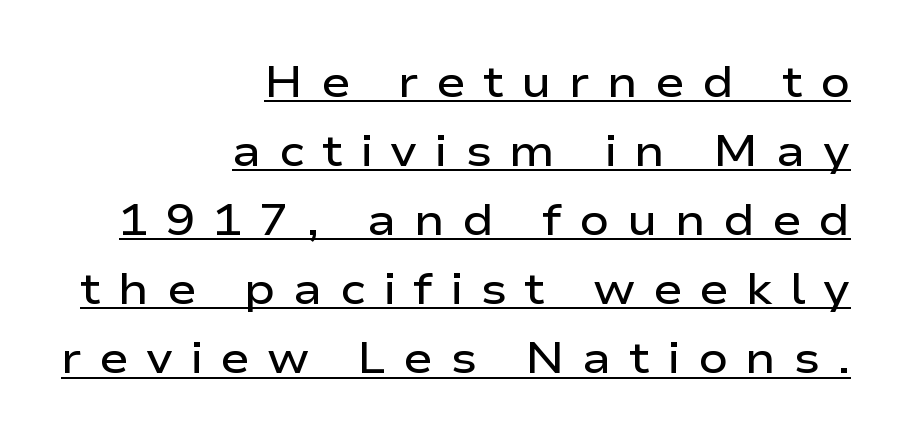
Q: Is the text bold? A: Semi-bold.
Q: Is the text italic (slanted)? A: No, it is upright.
Q: Is the typeface a serif or a sans-serif typeface? A: Sans-serif.
Q: Is the text underlined? A: Yes.
Q: How is the paragraph aligned? A: Right-aligned.
Q: Is the spacing between letters normal or unusually wide? A: Unusually wide.
Q: Is the spacing between lines tight, normal or loose? A: Normal.
Q: Width (condensed, normal, or wide)? A: Wide.
Q: Stroke contrast? A: Low.
Q: x-height? A: Medium.
Q: Monospaced? A: No.
